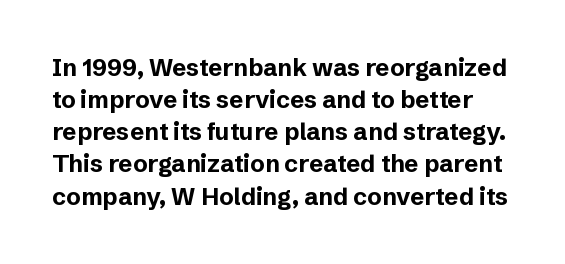
The characters look thick and weighty, a clear bold. Designer's note — italics off, roman on. Tracking here is standard; glyphs follow each other at the usual distance. Rule under the text: the space is simply empty.
